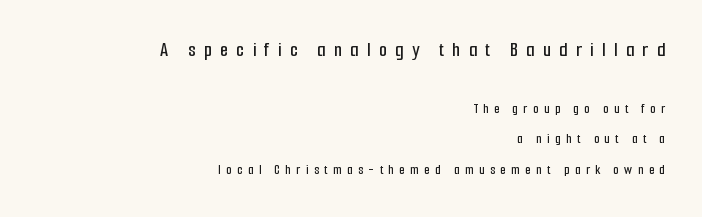
Q: Is the text italic (slanted)? A: No, it is upright.
Q: Is the text underlined? A: No.
Q: How is the paragraph aligned? A: Right-aligned.
Q: Is the spacing between letters normal or unusually wide? A: Unusually wide.
Q: Is the spacing between lines tight, normal or loose? A: Loose.
Q: Which block of text is set in a larger size, the first (top) or the second (bottom)? A: The first (top) one.
